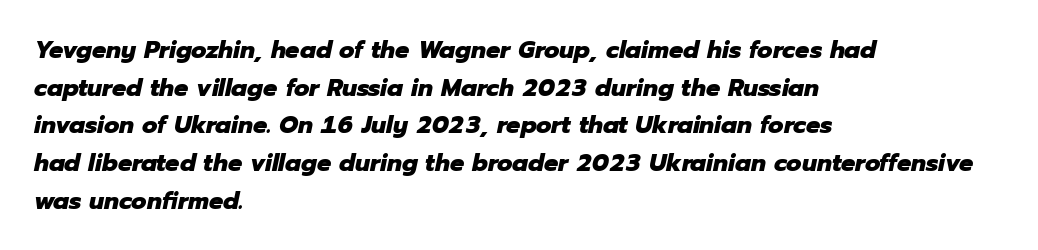
The image shows 25 px bold type, italic (leaning right); set left-aligned, normal line spacing (1.51x), normal letter spacing, not underlined.
